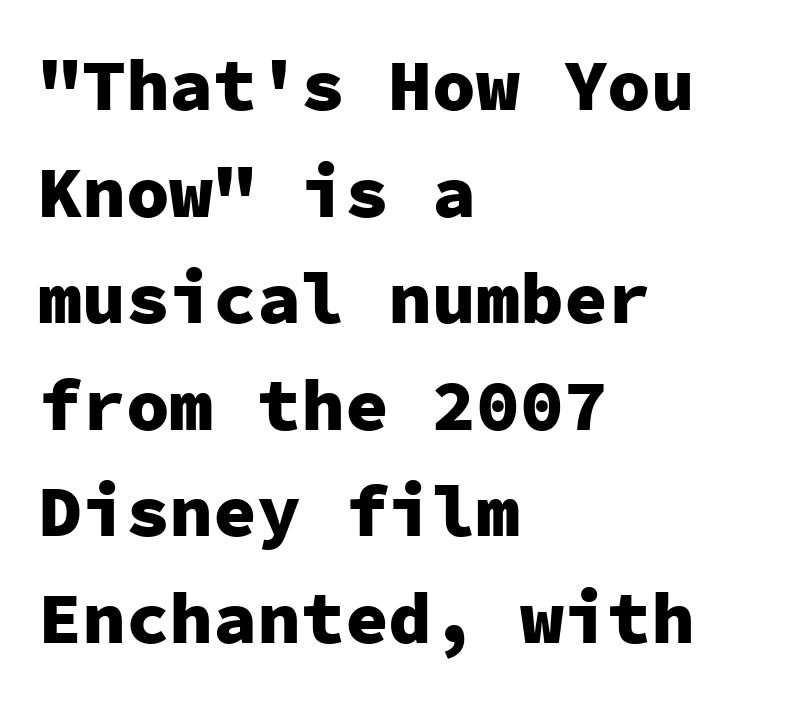
Q: Is the text bold? A: Yes.
Q: Is the text italic (slanted)? A: No, it is upright.
Q: Is the typeface a serif or a sans-serif typeface? A: Sans-serif.
Q: Is the text underlined? A: No.
Q: How is the paragraph aligned? A: Left-aligned.
Q: Is the spacing between letters normal or unusually wide? A: Normal.
Q: Is the spacing between lines tight, normal or loose? A: Normal.
Q: Width (condensed, normal, or wide)? A: Normal.
Q: Stroke contrast? A: Low.
Q: x-height? A: Medium.
Q: Monospaced? A: Yes.
